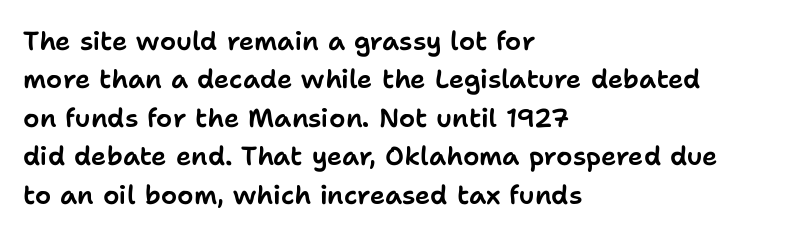
{"italic": "no", "underline": "no", "align": "left", "line_spacing": "normal", "line_spacing_ratio": 1.48, "letter_spacing": "normal", "letter_spacing_em": 0.0, "glyph_px": 26}
